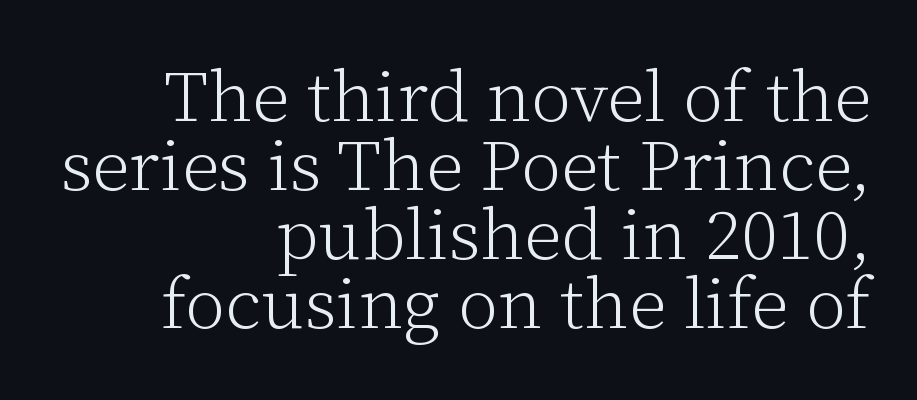
Q: Is the text bold? A: No.
Q: Is the text italic (slanted)? A: No, it is upright.
Q: Is the typeface a serif or a sans-serif typeface? A: Serif.
Q: Is the text underlined? A: No.
Q: How is the paragraph aligned? A: Right-aligned.
Q: Is the spacing between letters normal or unusually wide? A: Normal.
Q: Is the spacing between lines tight, normal or loose? A: Tight.
Q: Width (condensed, normal, or wide)? A: Normal.
Q: Stroke contrast? A: Low.
Q: x-height? A: Medium.
Q: Monospaced? A: No.
